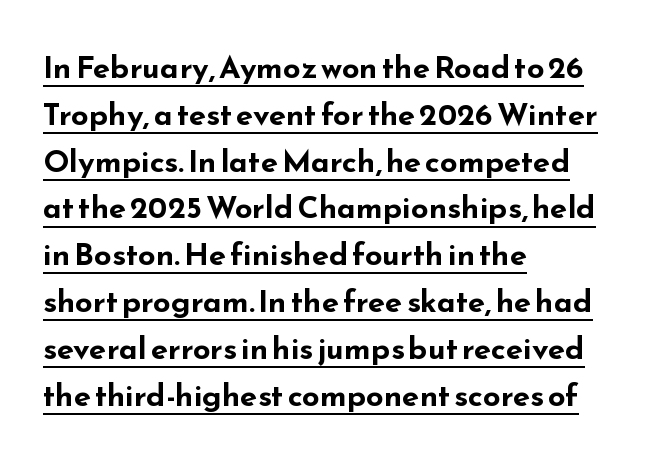
Q: Is the text bold? A: Yes.
Q: Is the text italic (slanted)? A: No, it is upright.
Q: Is the typeface a serif or a sans-serif typeface? A: Sans-serif.
Q: Is the text underlined? A: Yes.
Q: How is the paragraph aligned? A: Left-aligned.
Q: Is the spacing between letters normal or unusually wide? A: Normal.
Q: Is the spacing between lines tight, normal or loose? A: Normal.
Q: Width (condensed, normal, or wide)? A: Wide.
Q: Stroke contrast? A: Low.
Q: x-height? A: Small.
Q: Monospaced? A: No.
